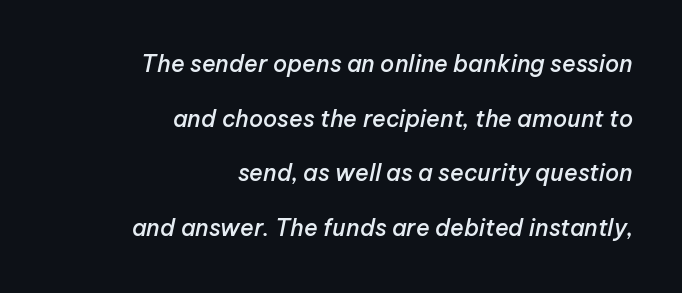
{"italic": "yes", "lean": "right", "slant_degrees": 12, "bold": "semi", "underline": "no", "align": "right", "line_spacing": "loose", "line_spacing_ratio": 2.38, "letter_spacing": "normal", "letter_spacing_em": 0.0, "glyph_px": 23}
